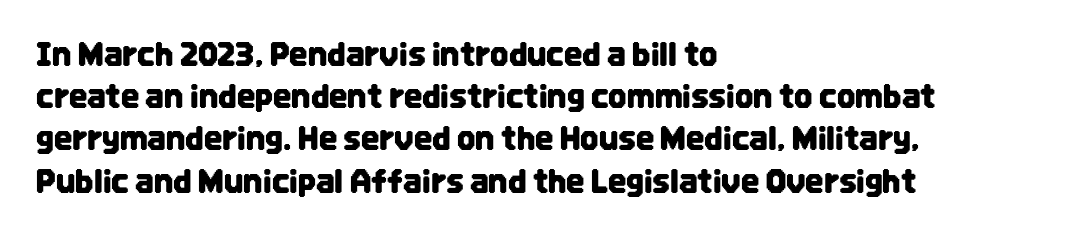
{"serif": "no", "italic": "no", "width": "condensed", "stroke_contrast": "low", "x_height": "large", "monospaced": "no", "underline": "no", "align": "left", "line_spacing": "normal", "line_spacing_ratio": 1.32, "letter_spacing": "normal", "letter_spacing_em": 0.0, "glyph_px": 32}
